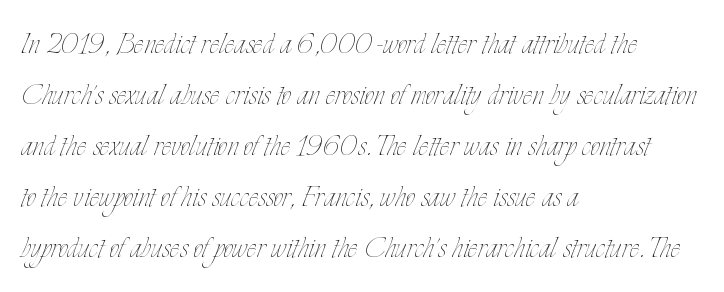
The image shows 37 px thin, condensed type; set left-aligned, normal line spacing (1.38x), normal letter spacing, not underlined; low stroke contrast and a small x-height.
